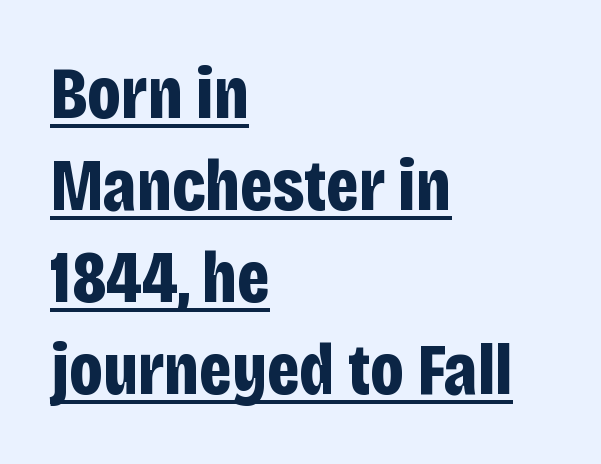
Note: no serifs on the glyphs. In CSS terms this would be text-align: left. Quick note: interline space is typical. Does a line run under the words? Yes, clearly.
